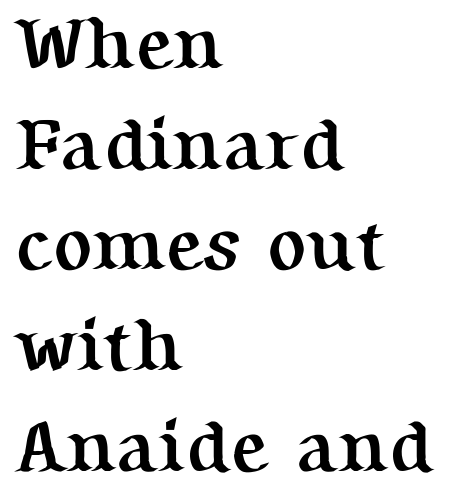
Typographically, this falls in the serif category. Short and long lines alike share a common starting point at left. Each row of text sits above clean, open space. These lines are rendered in a variable-pitch font.
